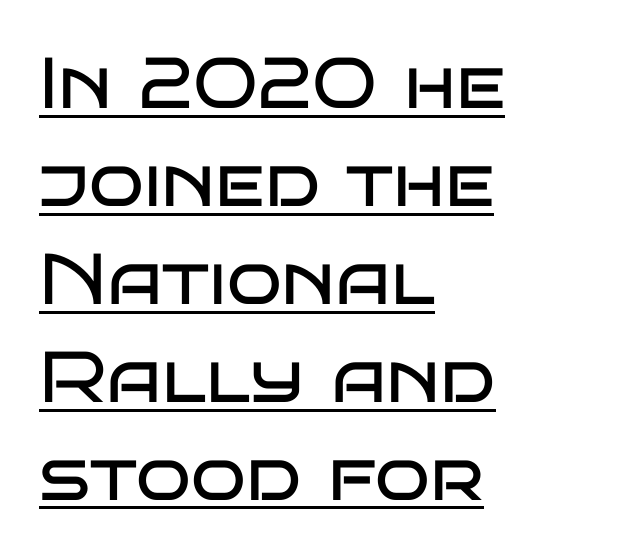
{"serif": "no", "italic": "no", "bold": "no", "weight": "regular", "width": "wide", "stroke_contrast": "low", "x_height": "large", "monospaced": "no", "underline": "yes", "align": "left", "line_spacing": "normal", "line_spacing_ratio": 1.36, "letter_spacing": "normal", "letter_spacing_em": 0.0, "glyph_px": 72}
